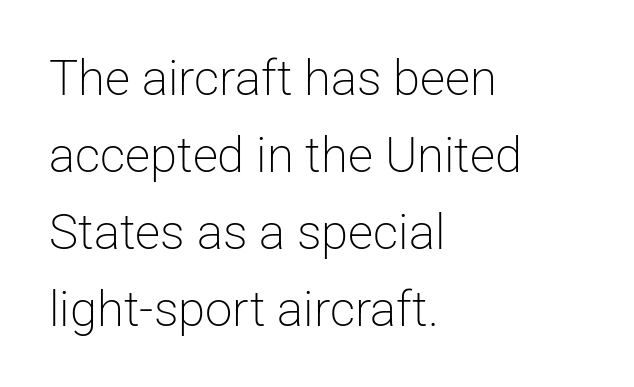
{"serif": "no", "italic": "no", "bold": "no", "weight": "light", "width": "normal", "stroke_contrast": "low", "x_height": "medium", "monospaced": "no", "underline": "no", "align": "left", "line_spacing": "normal", "line_spacing_ratio": 1.57, "letter_spacing": "normal", "letter_spacing_em": 0.0, "glyph_px": 49}
